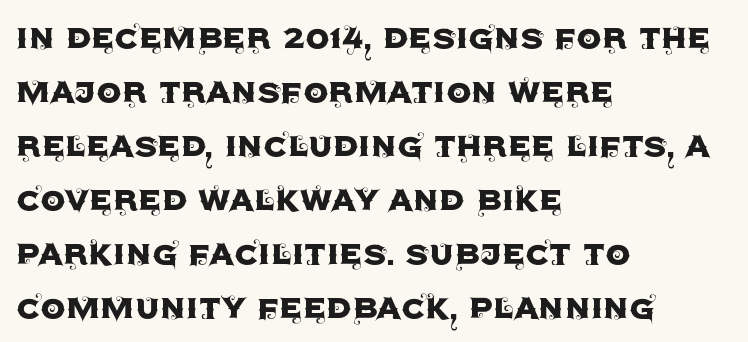
The image shows 40 px sans-serif type, upright; set left-aligned, normal line spacing (1.35x), normal letter spacing, not underlined; a large x-height.
